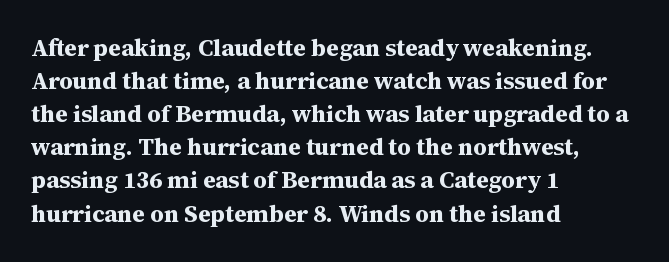
The image shows 24 px bold type, upright; set left-aligned, normal line spacing (1.38x), normal letter spacing, not underlined.
